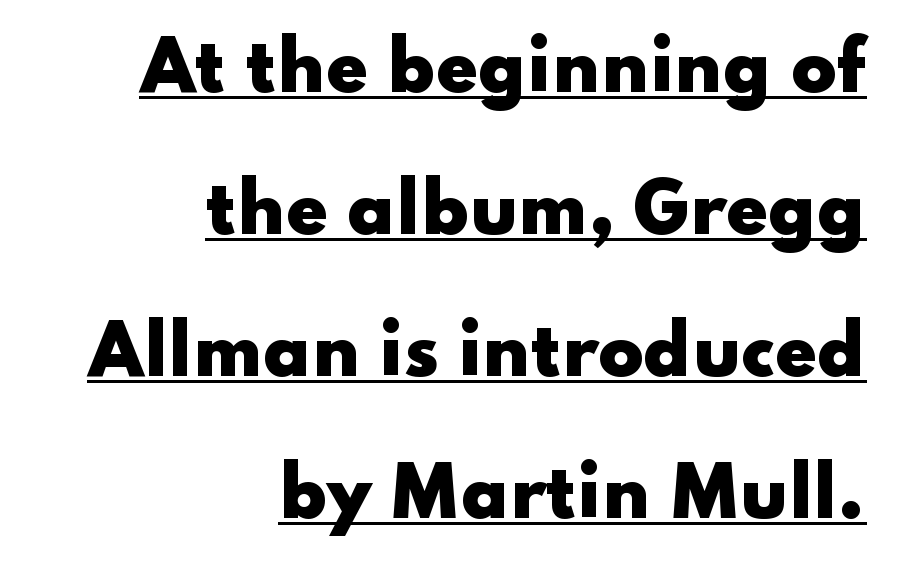
Note the varied advance widths — an 'i' is clearly narrower than an 'm'. The rendering shows plain stroke endings on the letterforms — a sans-serif design. Every row of glyphs terminates at an identical x-position on the right. Observe the ordinary spacing: letters are neighbours, not strangers. Check the space under the baseline: a stroke is drawn there. Quick note: interline space is abundant.
